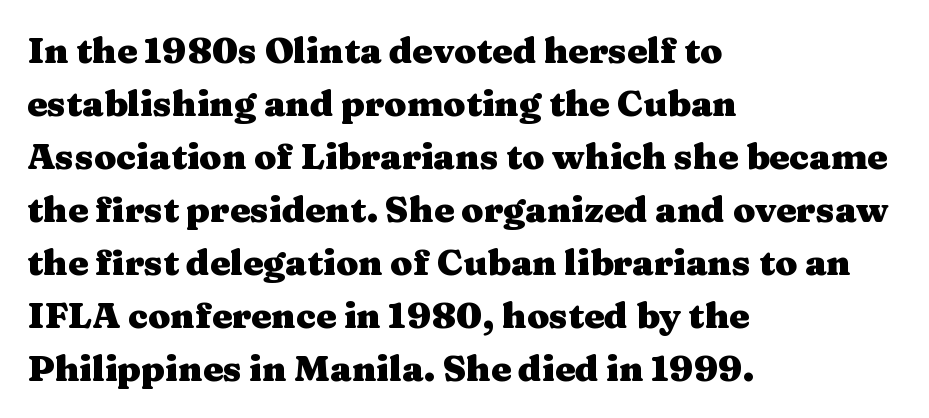
Q: Is the text bold? A: Yes.
Q: Is the text italic (slanted)? A: No, it is upright.
Q: Is the typeface a serif or a sans-serif typeface? A: Serif.
Q: Is the text underlined? A: No.
Q: How is the paragraph aligned? A: Left-aligned.
Q: Is the spacing between letters normal or unusually wide? A: Normal.
Q: Is the spacing between lines tight, normal or loose? A: Normal.
Q: Width (condensed, normal, or wide)? A: Wide.
Q: Stroke contrast? A: Medium.
Q: x-height? A: Medium.
Q: Monospaced? A: No.
